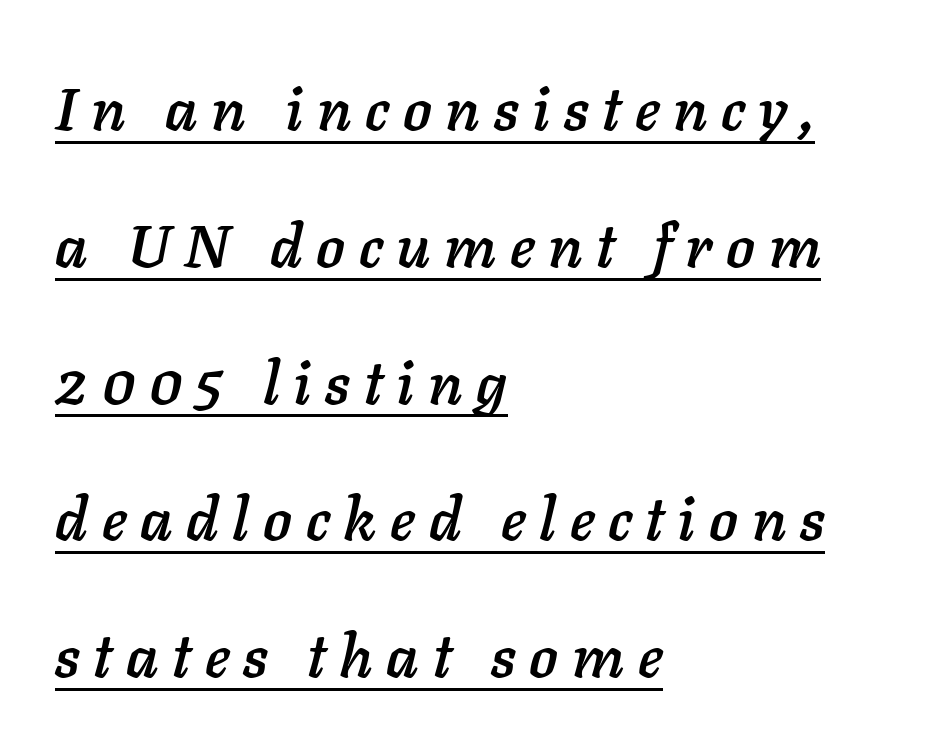
{"italic": "yes", "lean": "right", "slant_degrees": 11, "width": "normal", "stroke_contrast": "low", "x_height": "medium", "monospaced": "no", "underline": "yes", "align": "left", "line_spacing": "loose", "line_spacing_ratio": 2.28, "letter_spacing": "wide", "letter_spacing_em": 0.23, "glyph_px": 60}
